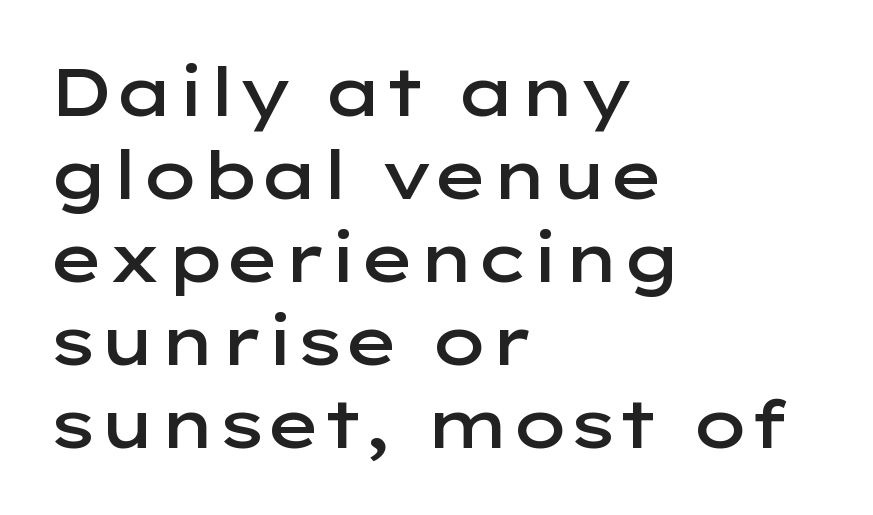
The rendering uses a semibold face; strokes are thickened but not to full bold. Words appear dense and cohesive because spacing is normal. This sample uses an upright cut, with every glyph sitting square on the baseline. You could not count columns in this text — the font is proportionally spaced.
